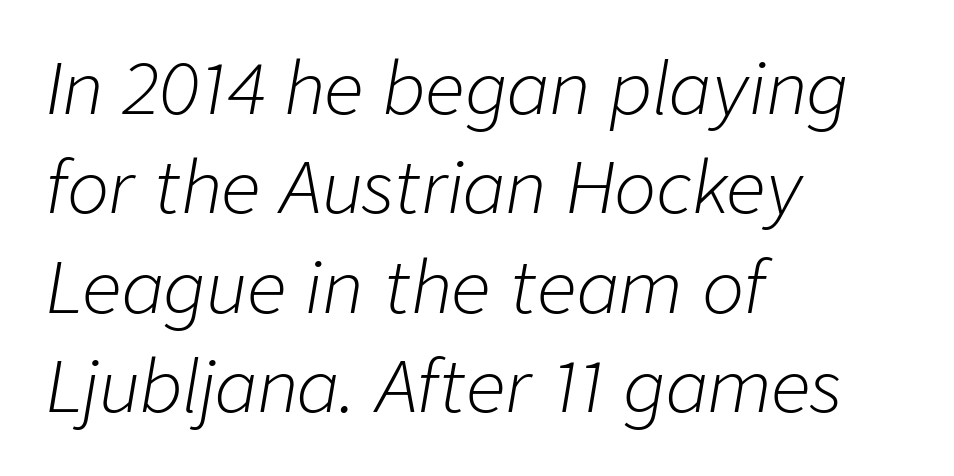
The image shows 70 px light type, italic (leaning right); set left-aligned, normal line spacing (1.42x), normal letter spacing, not underlined; low stroke contrast and a medium x-height.
